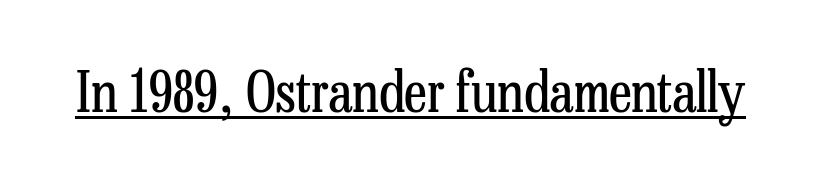
The image shows 57 px regular-weight, condensed serif type, upright; set normal letter spacing, underlined; low stroke contrast and a medium x-height.
